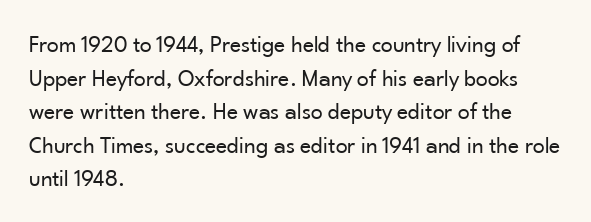
Does the copy run flush right? No — it runs flush left. Does extra space separate the letters? No, they use regular spacing. The letters look calm and open, with moderate or lighter stems. Beneath every word, the page is bare. Normally led — the rows are evenly, conventionally spaced.
